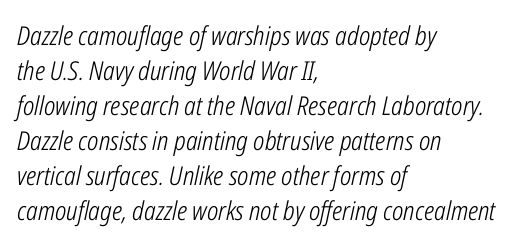
Q: Is the text bold? A: No.
Q: Is the text italic (slanted)? A: Yes, it leans right by about 12 degrees.
Q: Is the text underlined? A: No.
Q: How is the paragraph aligned? A: Left-aligned.
Q: Is the spacing between letters normal or unusually wide? A: Normal.
Q: Is the spacing between lines tight, normal or loose? A: Normal.
